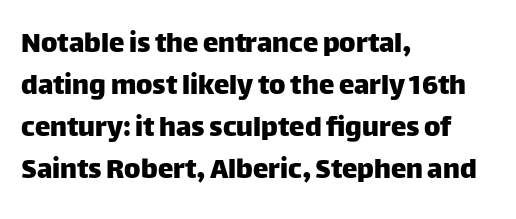
Q: Is the text italic (slanted)? A: No, it is upright.
Q: Is the typeface a serif or a sans-serif typeface? A: Sans-serif.
Q: Is the text underlined? A: No.
Q: How is the paragraph aligned? A: Left-aligned.
Q: Is the spacing between letters normal or unusually wide? A: Normal.
Q: Is the spacing between lines tight, normal or loose? A: Normal.
Q: Width (condensed, normal, or wide)? A: Normal.
Q: Stroke contrast? A: Low.
Q: x-height? A: Large.
Q: Monospaced? A: No.
